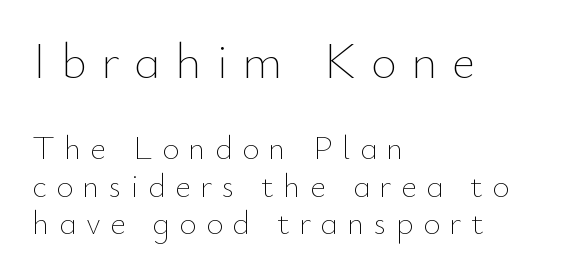
The image shows 50 px thin type, upright; set left-aligned, tight line spacing (1.13x), unusually wide letter spacing (+0.29 em), not underlined; the first (top) block is 1.52x larger; low stroke contrast and a small x-height.
